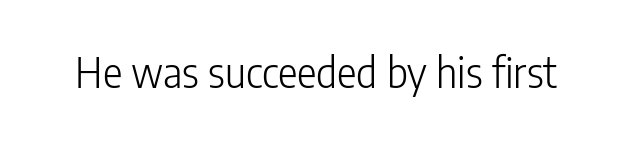
Q: Is the text bold? A: No.
Q: Is the text italic (slanted)? A: No, it is upright.
Q: Is the typeface a serif or a sans-serif typeface? A: Sans-serif.
Q: Is the text underlined? A: No.
Q: Is the spacing between letters normal or unusually wide? A: Normal.
Q: Width (condensed, normal, or wide)? A: Condensed.
Q: Stroke contrast? A: Low.
Q: x-height? A: Medium.
Q: Monospaced? A: No.
